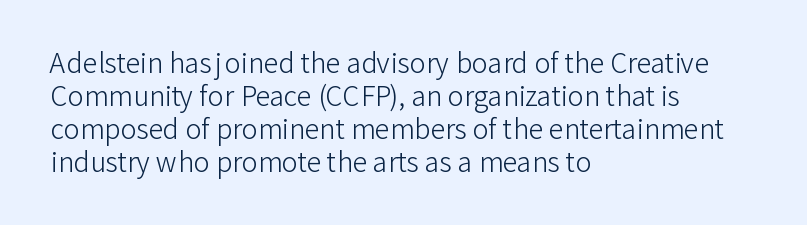
The type sits square on the baseline with zero lean. All the whitespace from short lines collects on the right. Students, note that the glyphs here touch the page at normal intervals. Weight class: somewhere from thin through regular. The foot of each line stays bare and open.
